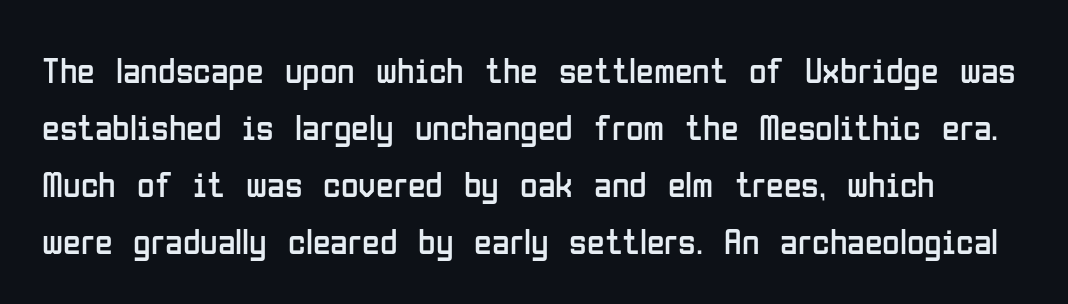
Tall strokes in this sample are plumb rather than angled. Summary of vertical rhythm: regular, with standard interline spacing. The face used here is proportionally spaced, like ordinary book or web type. Glance below the letters and you will spot only blank space. Are there feet on the stems? There aren't — it's a sans.
